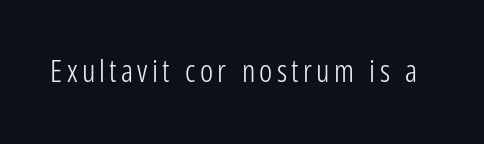
{"serif": "no", "italic": "no", "bold": "no", "weight": "light", "width": "condensed", "stroke_contrast": "low", "x_height": "medium", "monospaced": "no", "underline": "no", "glyph_px": 31}
